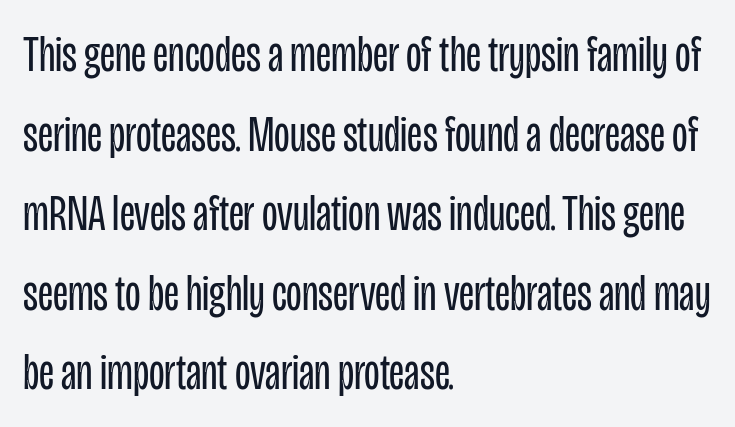
{"serif": "no", "italic": "no", "bold": "no", "weight": "regular", "width": "condensed", "stroke_contrast": "low", "x_height": "large", "monospaced": "no", "underline": "no", "align": "left", "line_spacing": "normal", "line_spacing_ratio": 1.56, "letter_spacing": "normal", "letter_spacing_em": 0.0, "glyph_px": 51}
